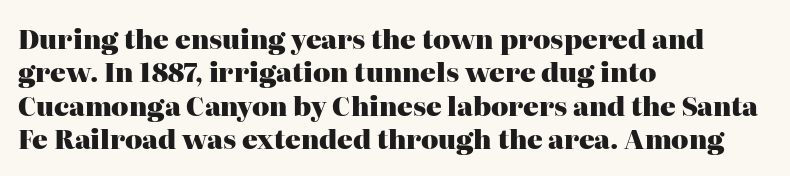
{"italic": "no", "bold": "yes", "underline": "no", "align": "left", "line_spacing": "normal", "line_spacing_ratio": 1.28, "letter_spacing": "normal", "letter_spacing_em": 0.0, "glyph_px": 26}
